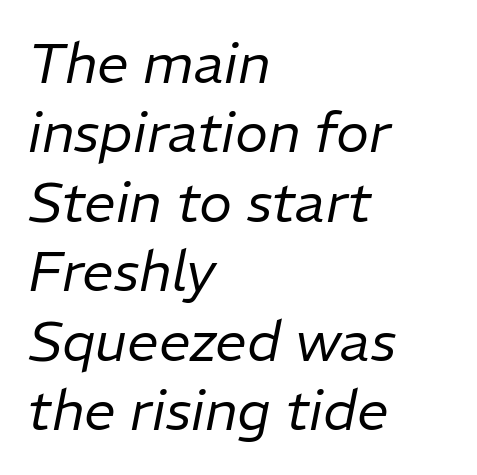
This sample uses an oblique cut, with every glyph tilted off the vertical. A typesetter would call this zero additional tracking. Typeset ragged right — the left edge is the straight one. The rendering uses natural spacing where letterforms have individual widths. Think standard paragraph weight, or any step lighter than that.
